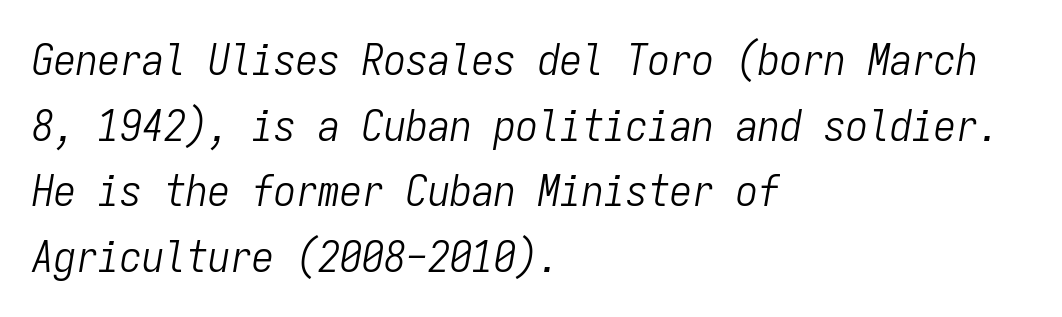
{"italic": "yes", "lean": "right", "slant_degrees": 9, "bold": "no", "weight": "light", "width": "condensed", "stroke_contrast": "low", "x_height": "medium", "monospaced": "yes", "underline": "no", "align": "left", "line_spacing": "normal", "line_spacing_ratio": 1.49, "letter_spacing": "normal", "letter_spacing_em": 0.0, "glyph_px": 44}
